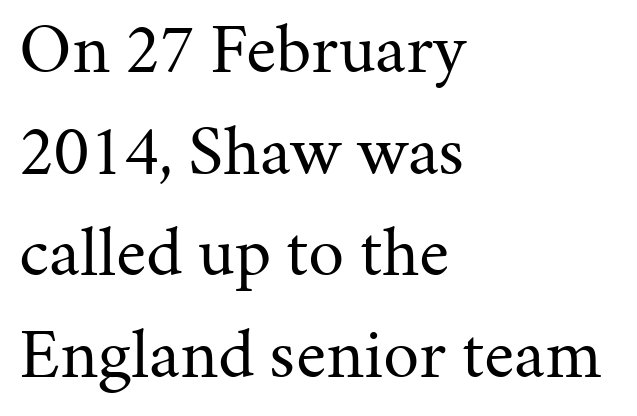
Counters stay open thanks to moderate or lighter strokes. Is there any slant? The stems are plumb. Compared with a centered layout, this one pins lines to the left instead. Honestly, there is no underline to notice here at all. Tracking here is standard; glyphs follow each other at the usual distance. Line spacing here is normal.
